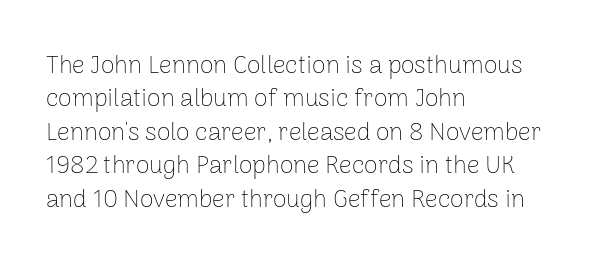
Q: Is the text bold? A: No.
Q: Is the text italic (slanted)? A: No, it is upright.
Q: Is the text underlined? A: No.
Q: How is the paragraph aligned? A: Left-aligned.
Q: Is the spacing between letters normal or unusually wide? A: Normal.
Q: Is the spacing between lines tight, normal or loose? A: Normal.
